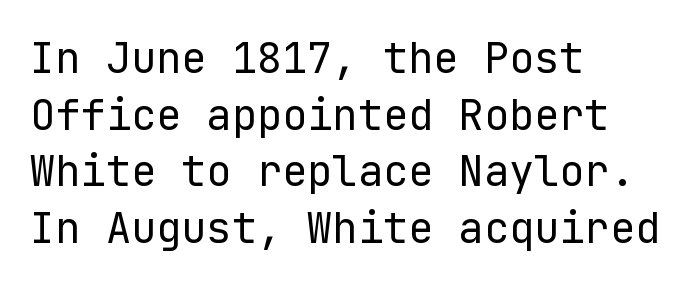
Caption: standard tracking, unaltered. This sample uses a sans-serif face. Clear beneath every line of the passage. The font's upright variant was chosen for this text.
